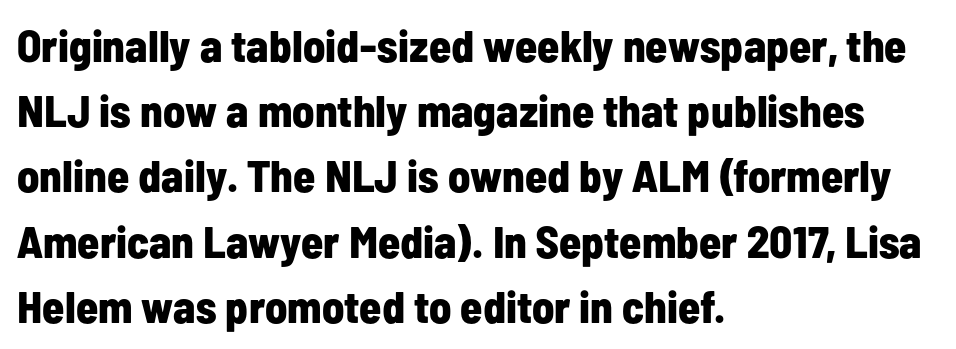
{"serif": "no", "italic": "no", "bold": "yes", "weight": "bold", "width": "condensed", "stroke_contrast": "low", "x_height": "medium", "monospaced": "no", "underline": "no", "align": "left", "line_spacing": "normal", "line_spacing_ratio": 1.45, "letter_spacing": "normal", "letter_spacing_em": 0.0, "glyph_px": 45}
